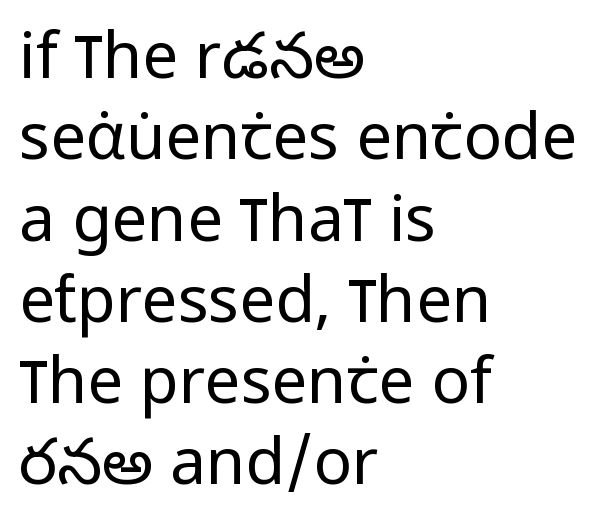
{"serif": "no", "italic": "no", "bold": "no", "weight": "regular", "width": "condensed", "stroke_contrast": "low", "x_height": "large", "monospaced": "no", "underline": "no", "align": "left", "line_spacing": "normal", "line_spacing_ratio": 1.27, "letter_spacing": "normal", "letter_spacing_em": 0.0, "glyph_px": 64}
